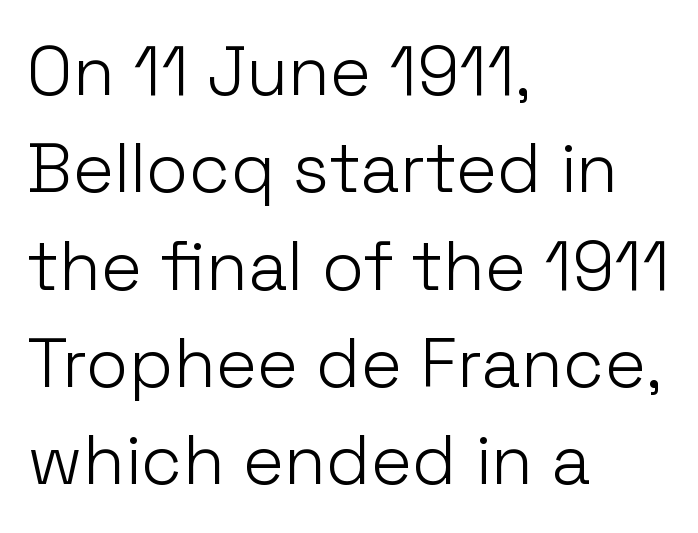
The image shows 69 px light sans-serif type, upright; set left-aligned, normal line spacing (1.41x), normal letter spacing, not underlined; low stroke contrast and a medium x-height.
